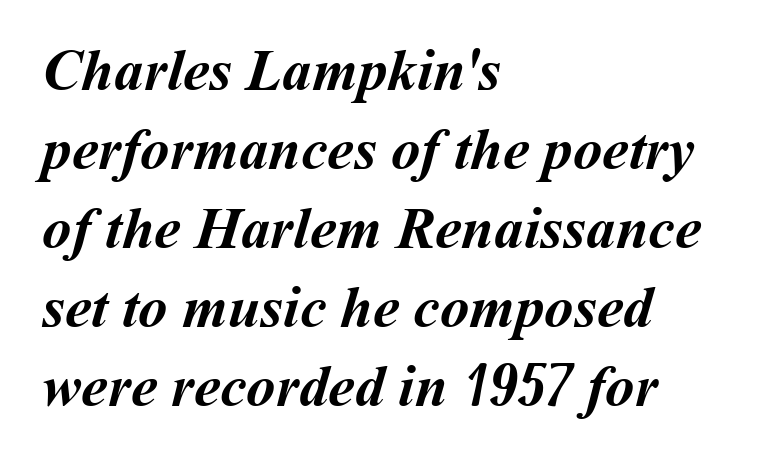
This is heavy type, rendered in bold. Students, observe: this is what conventionally led text looks like. Spacing verdict: proportional, widths tailored to each character. Does extra space separate the letters? No, they use regular spacing. Each line starts at the same left margin while the right side varies.
